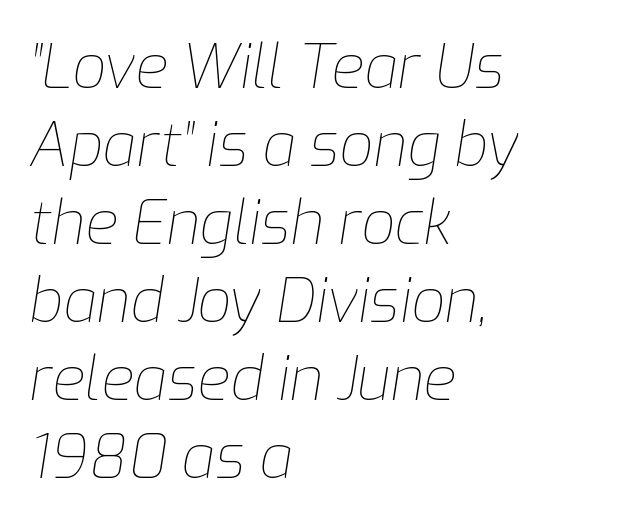
Q: Is the text bold? A: No.
Q: Is the text italic (slanted)? A: Yes, it leans right by about 9 degrees.
Q: Is the text underlined? A: No.
Q: How is the paragraph aligned? A: Left-aligned.
Q: Is the spacing between letters normal or unusually wide? A: Normal.
Q: Is the spacing between lines tight, normal or loose? A: Normal.
Q: Width (condensed, normal, or wide)? A: Normal.
Q: Stroke contrast? A: Low.
Q: x-height? A: Medium.
Q: Monospaced? A: No.
